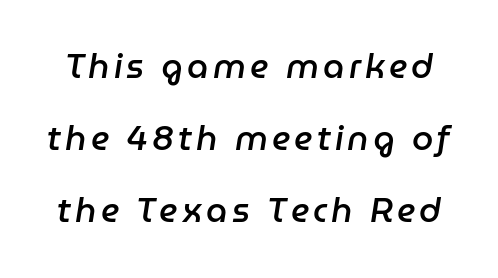
The image shows 34 px semibold type, italic (leaning right); set loose line spacing (2.12x), not underlined; low stroke contrast and a medium x-height.
